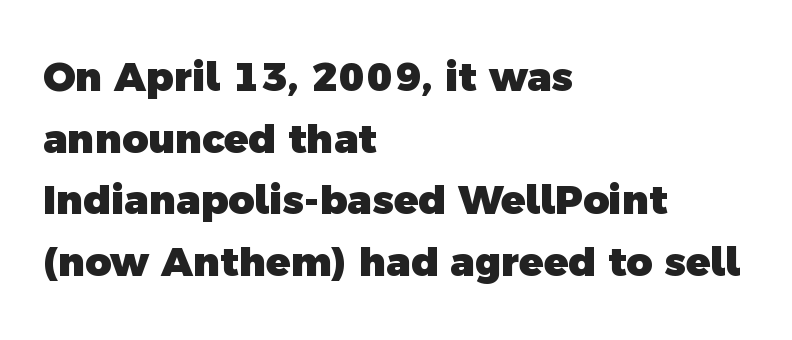
Rows of type keep a routine distance in the vertical direction. The typesetter chose a ragged-right arrangement here. A typesetter would call this proportional, since set widths differ per character. Clear beneath every line of the passage. Its strokes are broad and dark, the hallmark of bold type.
